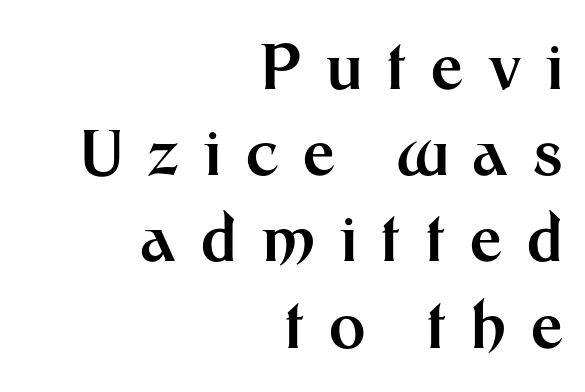
Q: Is the text bold? A: Yes.
Q: Is the text italic (slanted)? A: No, it is upright.
Q: Is the typeface a serif or a sans-serif typeface? A: Sans-serif.
Q: Is the text underlined? A: No.
Q: How is the paragraph aligned? A: Right-aligned.
Q: Is the spacing between letters normal or unusually wide? A: Unusually wide.
Q: Is the spacing between lines tight, normal or loose? A: Normal.
Q: Width (condensed, normal, or wide)? A: Normal.
Q: Stroke contrast? A: Medium.
Q: x-height? A: Medium.
Q: Monospaced? A: No.
